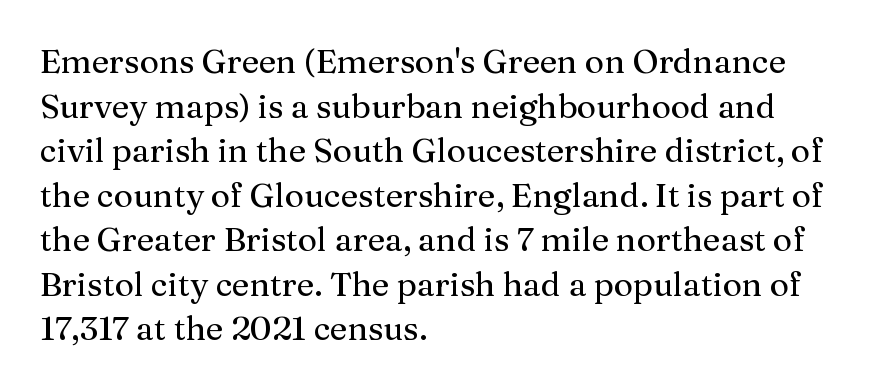
The image shows 33 px serif type, upright; set left-aligned, normal line spacing (1.35x), normal letter spacing, not underlined; medium stroke contrast and a medium x-height.
